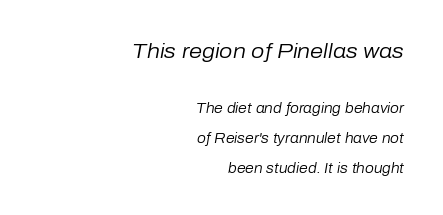
{"italic": "yes", "lean": "right", "slant_degrees": 10, "bold": "no", "underline": "no", "align": "right", "line_spacing": "loose", "line_spacing_ratio": 2.12, "letter_spacing": "normal", "letter_spacing_em": 0.0, "larger_block": "first", "size_ratio": 1.5, "glyph_px": 21}
